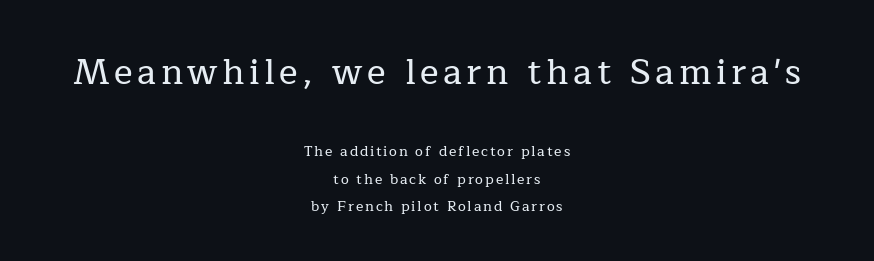
Q: Is the text italic (slanted)? A: No, it is upright.
Q: Is the typeface a serif or a sans-serif typeface? A: Serif.
Q: Is the text underlined? A: No.
Q: How is the paragraph aligned? A: Centered.
Q: Is the spacing between lines tight, normal or loose? A: Loose.
Q: Which block of text is set in a larger size, the first (top) or the second (bottom)? A: The first (top) one.
Q: Width (condensed, normal, or wide)? A: Normal.
Q: Stroke contrast? A: Low.
Q: x-height? A: Medium.
Q: Monospaced? A: No.
